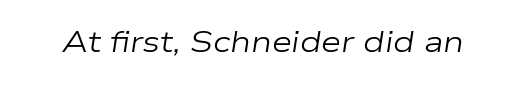
Q: Is the text bold? A: No.
Q: Is the text italic (slanted)? A: Yes, it leans right by about 9 degrees.
Q: Is the text underlined? A: No.
Q: Is the spacing between letters normal or unusually wide? A: Normal.
Q: Width (condensed, normal, or wide)? A: Wide.
Q: Stroke contrast? A: Low.
Q: x-height? A: Medium.
Q: Monospaced? A: No.
